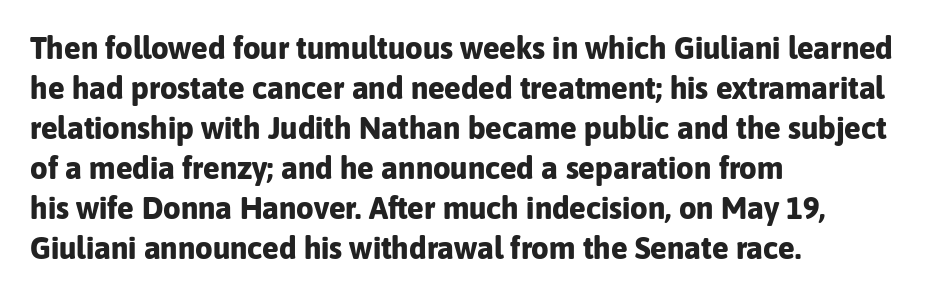
The image shows 31 px bold sans-serif type, upright; set left-aligned, normal line spacing (1.29x), normal letter spacing, not underlined; low stroke contrast and a medium x-height.
